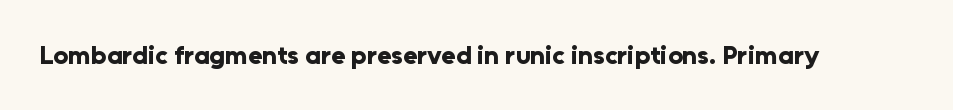
The image shows 26 px bold type, upright; set normal letter spacing, not underlined.
